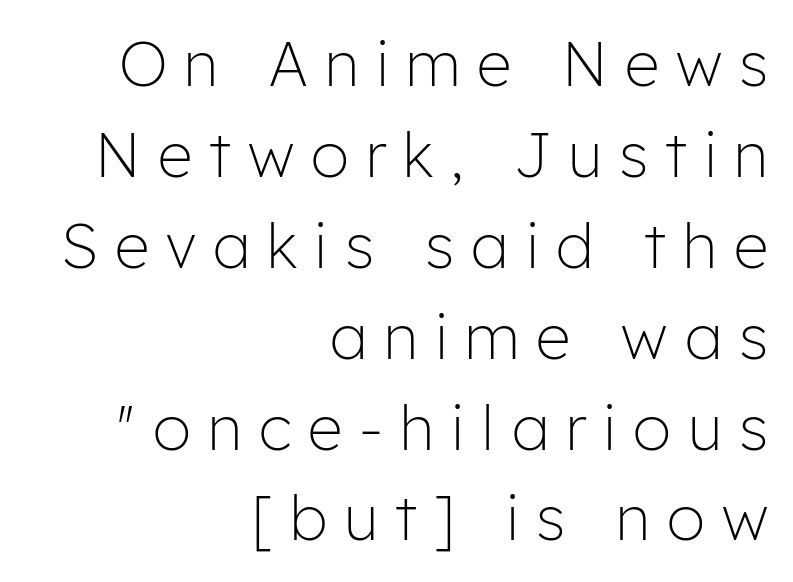
Does the type have serifs? No, each stem ends abruptly. Tracking here is generous; glyphs stand well apart from one another. No letter is thick-stroked: the sample isn't bold. Nobody drew a line under any word here. Notice how the stems are strictly vertical — no italics here.
